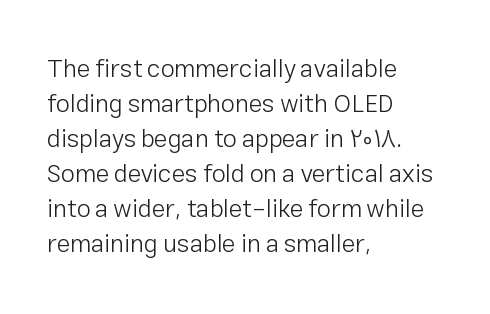
The image shows 25 px text type, upright; set left-aligned, normal line spacing (1.4x), normal letter spacing, not underlined.
